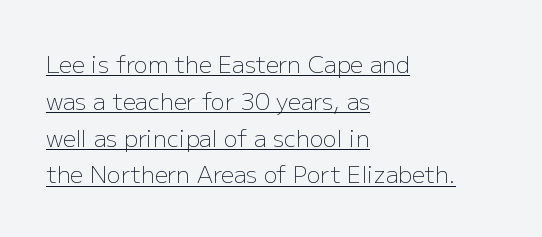
The image shows 23 px text type, upright; set left-aligned, normal line spacing (1.6x), normal letter spacing, underlined.
